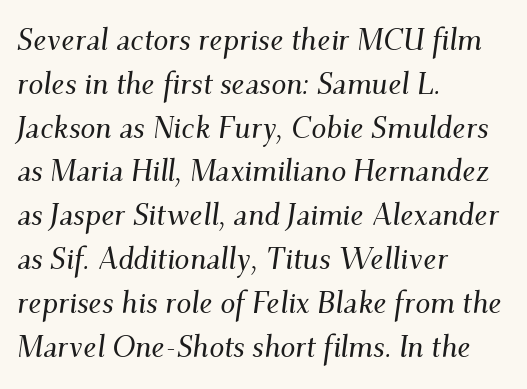
{"serif": "yes", "italic": "yes", "lean": "right", "slant_degrees": 9, "width": "normal", "stroke_contrast": "medium", "x_height": "small", "monospaced": "no", "underline": "no", "align": "left", "line_spacing": "normal", "line_spacing_ratio": 1.46, "letter_spacing": "normal", "letter_spacing_em": 0.0, "glyph_px": 30}
